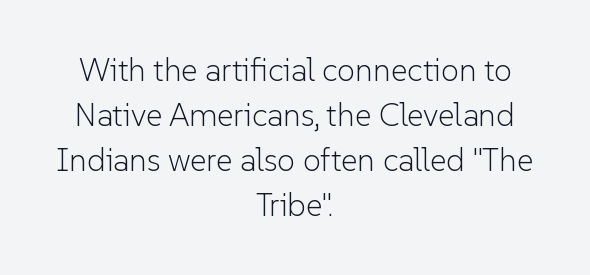
{"serif": "no", "italic": "no", "bold": "no", "weight": "light", "width": "normal", "stroke_contrast": "low", "x_height": "medium", "monospaced": "no", "underline": "no", "align": "center", "line_spacing": "normal", "line_spacing_ratio": 1.41, "letter_spacing": "normal", "letter_spacing_em": 0.0, "glyph_px": 32}
